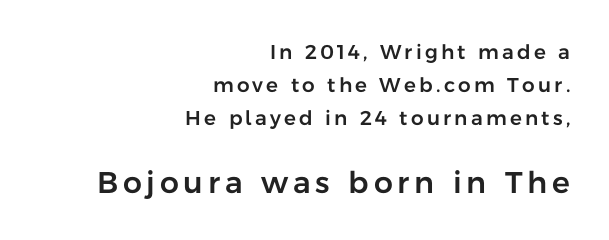
Size contrast runs from small at the top to large at the bottom. Think of a printed novel: that variable character pitch is what you see here. Ascenders rise straight up at ninety degrees. Decoration check: the copy has no underline.
